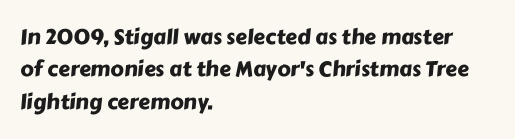
Q: Is the text underlined? A: No.
Q: How is the paragraph aligned? A: Left-aligned.
Q: Is the spacing between letters normal or unusually wide? A: Normal.
Q: Is the spacing between lines tight, normal or loose? A: Normal.
